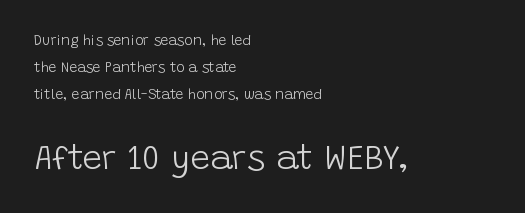
{"serif": "no", "italic": "no", "bold": "no", "weight": "light", "width": "normal", "stroke_contrast": "low", "x_height": "large", "monospaced": "no", "underline": "no", "align": "left", "line_spacing": "loose", "line_spacing_ratio": 1.92, "letter_spacing": "normal", "letter_spacing_em": 0.0, "larger_block": "second", "size_ratio": 2.5, "glyph_px": 35}
